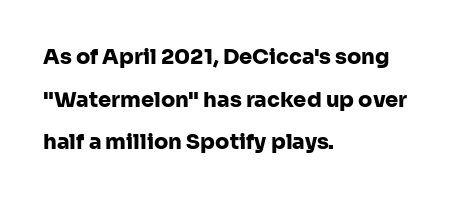
{"italic": "no", "bold": "yes", "underline": "no", "align": "left", "line_spacing": "loose", "line_spacing_ratio": 2.03, "letter_spacing": "normal", "letter_spacing_em": 0.0, "glyph_px": 21}
